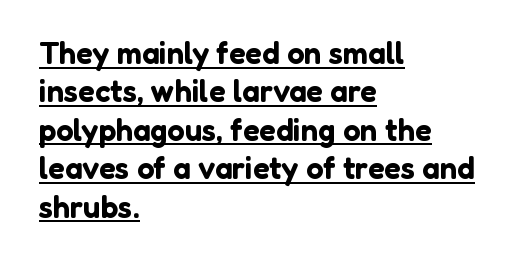
Q: Is the text italic (slanted)? A: No, it is upright.
Q: Is the typeface a serif or a sans-serif typeface? A: Sans-serif.
Q: Is the text underlined? A: Yes.
Q: How is the paragraph aligned? A: Left-aligned.
Q: Is the spacing between letters normal or unusually wide? A: Normal.
Q: Width (condensed, normal, or wide)? A: Normal.
Q: Stroke contrast? A: Low.
Q: x-height? A: Medium.
Q: Monospaced? A: No.
